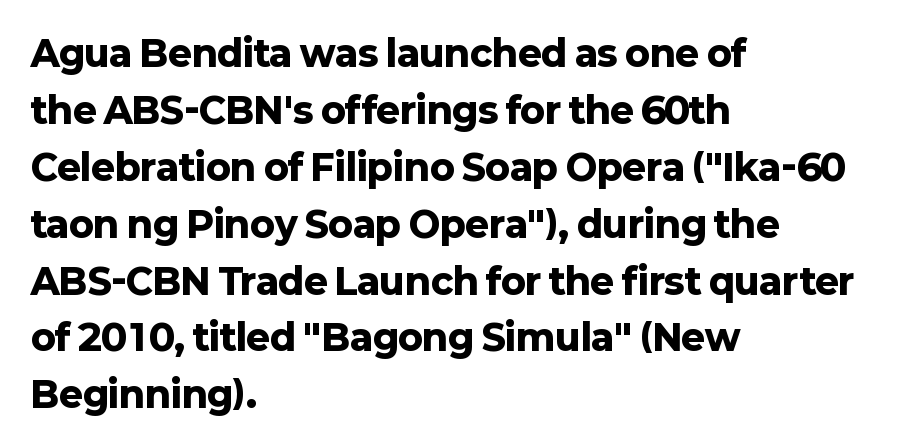
Q: Is the text bold? A: Yes.
Q: Is the text italic (slanted)? A: No, it is upright.
Q: Is the typeface a serif or a sans-serif typeface? A: Sans-serif.
Q: Is the text underlined? A: No.
Q: How is the paragraph aligned? A: Left-aligned.
Q: Is the spacing between letters normal or unusually wide? A: Normal.
Q: Is the spacing between lines tight, normal or loose? A: Normal.
Q: Width (condensed, normal, or wide)? A: Normal.
Q: Stroke contrast? A: Low.
Q: x-height? A: Medium.
Q: Monospaced? A: No.
